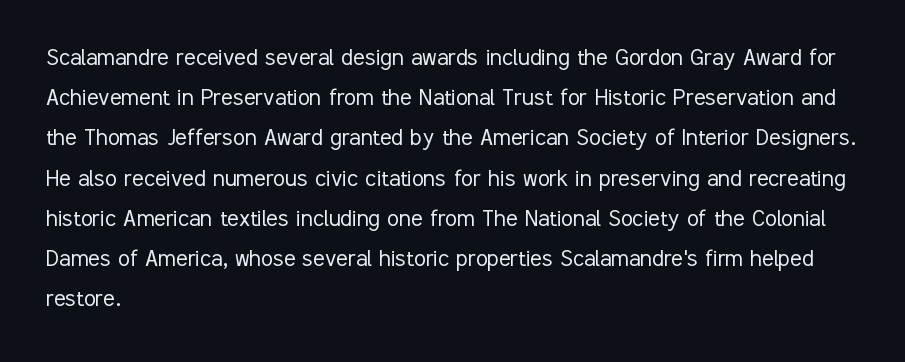
The paragraph shown leans on its left margin. Has an underline been added? It has not. The font's upright variant was chosen for this text. The cut favours lightness, reaching ordinary text weight at its darkest.
